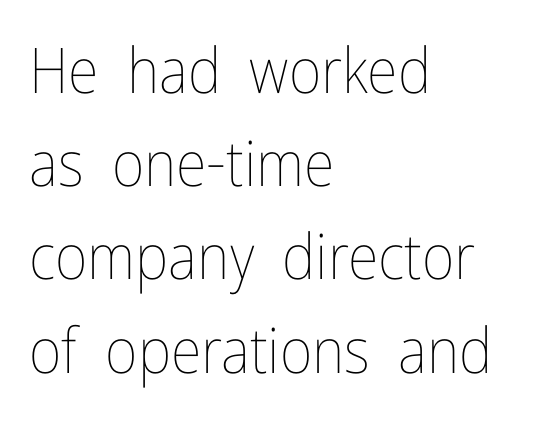
The image shows 63 px thin, condensed type, upright; set left-aligned, normal line spacing (1.48x), normal letter spacing, not underlined; low stroke contrast and a medium x-height.
